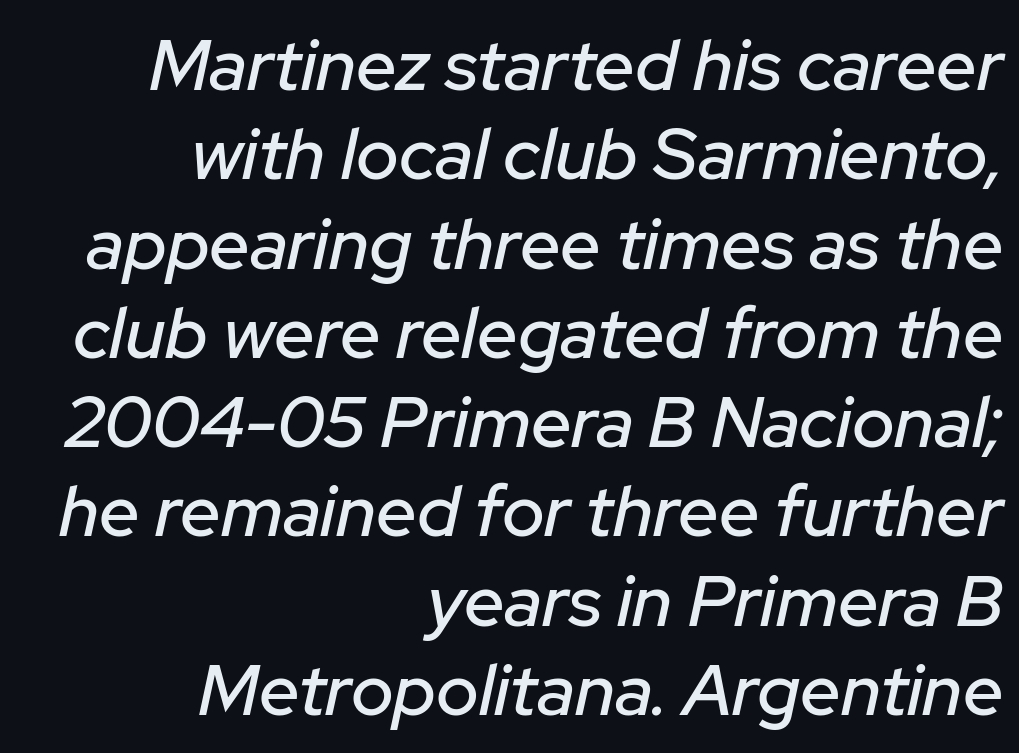
Q: Is the text italic (slanted)? A: Yes, it leans right by about 12 degrees.
Q: Is the text underlined? A: No.
Q: How is the paragraph aligned? A: Right-aligned.
Q: Is the spacing between letters normal or unusually wide? A: Normal.
Q: Width (condensed, normal, or wide)? A: Normal.
Q: Stroke contrast? A: Low.
Q: x-height? A: Medium.
Q: Monospaced? A: No.
